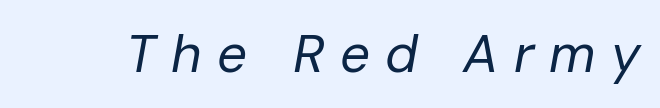
Emphasis-style slanted type is in use. The passage shown is not underscored anywhere. The line texture is sparse and dotted thanks to wide tracking. Is this a heavy cut? Hardly; it is regular or lighter. The passage shown is typed in a proportional face where columns would drift.
